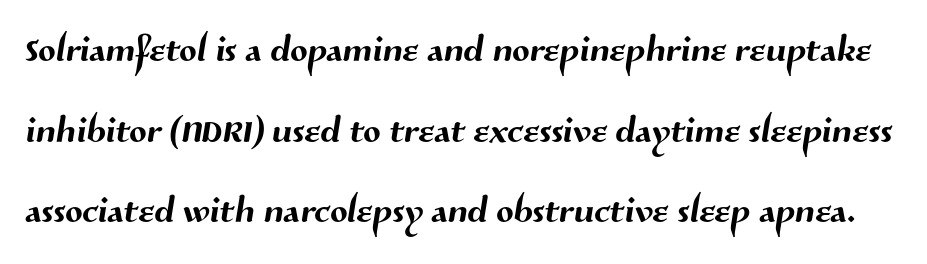
One glance says typical: line gaps are just what's usual. Type without underlining. The passage shown is typed in a proportional face where columns would drift. This rendering leaves character spacing at its baseline value.
